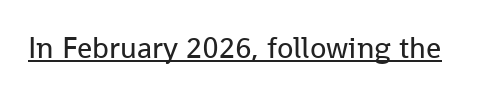
Q: Is the text bold? A: No.
Q: Is the text italic (slanted)? A: No, it is upright.
Q: Is the typeface a serif or a sans-serif typeface? A: Sans-serif.
Q: Is the text underlined? A: Yes.
Q: Is the spacing between letters normal or unusually wide? A: Normal.
Q: Width (condensed, normal, or wide)? A: Normal.
Q: Stroke contrast? A: Low.
Q: x-height? A: Medium.
Q: Monospaced? A: No.
